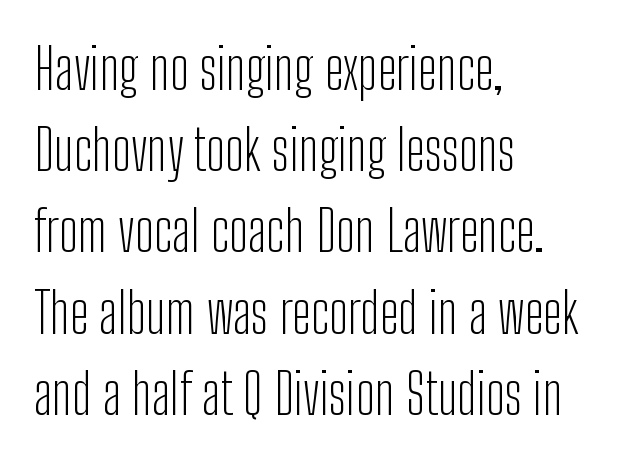
The image shows 56 px light, condensed sans-serif type, upright; set left-aligned, normal line spacing (1.45x), normal letter spacing, not underlined; low stroke contrast and a medium x-height.
